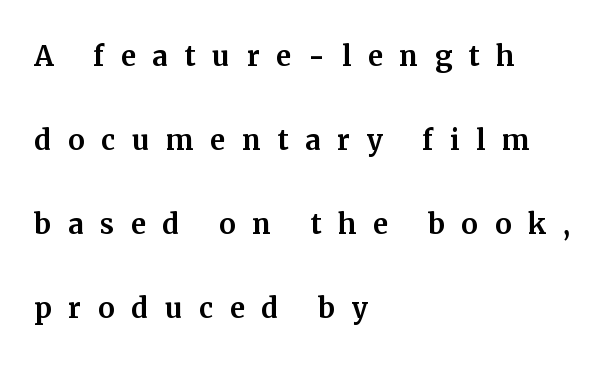
The image shows 37 px serif type, upright; set left-aligned, loose line spacing (2.27x), unusually wide letter spacing (+0.45 em), not underlined; medium stroke contrast and a medium x-height.
